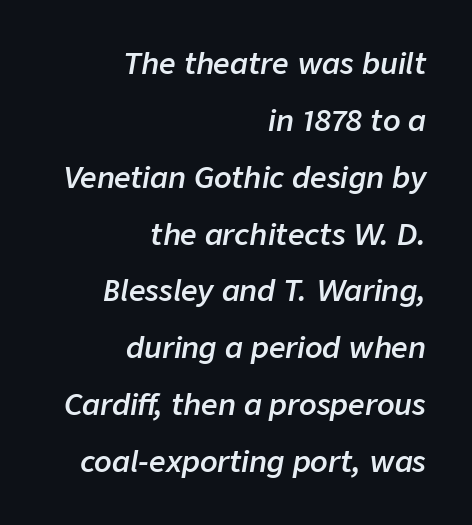
The image shows 29 px semibold type, italic (leaning right); set right-aligned, loose line spacing (1.96x), normal letter spacing, not underlined; low stroke contrast and a medium x-height.
